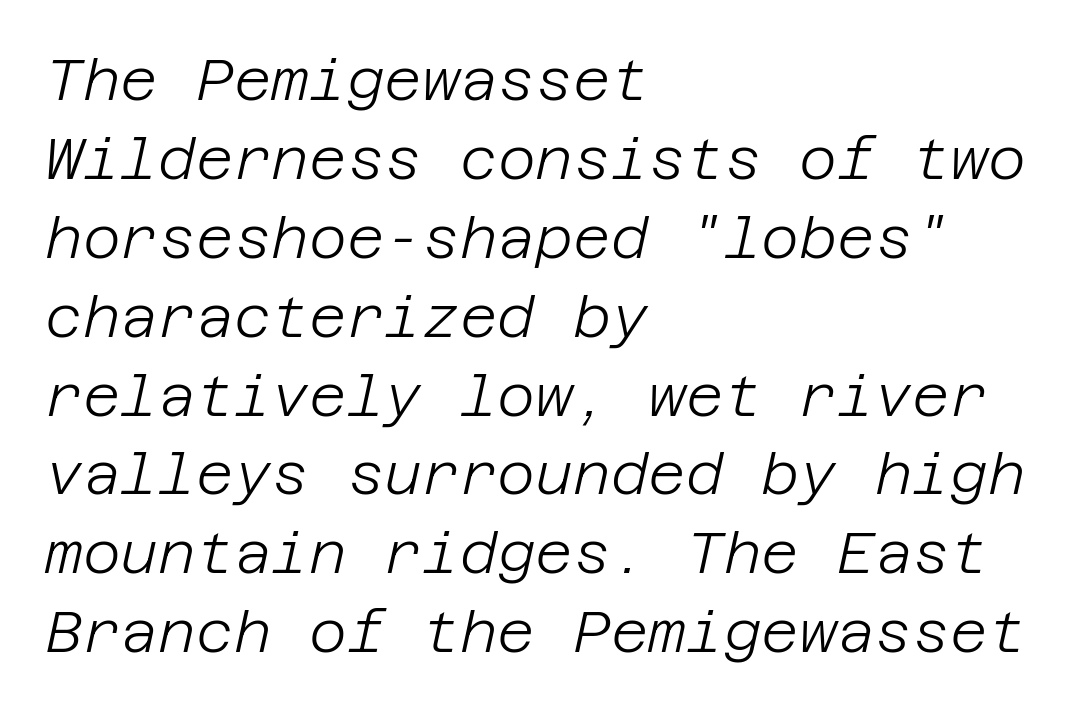
{"italic": "yes", "lean": "right", "slant_degrees": 12, "bold": "no", "weight": "light", "width": "normal", "stroke_contrast": "low", "x_height": "large", "underline": "no", "align": "left", "line_spacing": "normal", "line_spacing_ratio": 1.36, "letter_spacing": "normal", "letter_spacing_em": 0.0, "glyph_px": 58}
